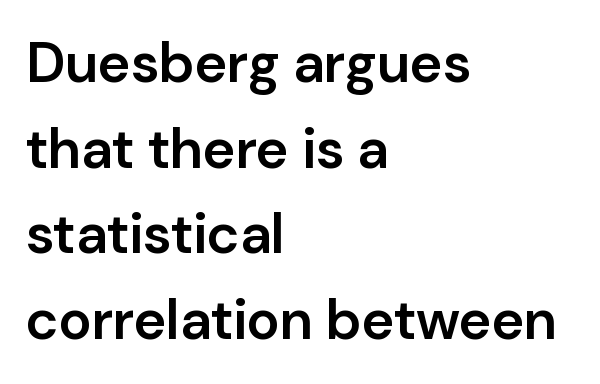
{"serif": "no", "italic": "no", "bold": "semi", "weight": "semibold", "width": "normal", "stroke_contrast": "low", "x_height": "medium", "monospaced": "no", "underline": "no", "align": "left", "line_spacing": "normal", "line_spacing_ratio": 1.53, "letter_spacing": "normal", "letter_spacing_em": 0.0, "glyph_px": 56}
